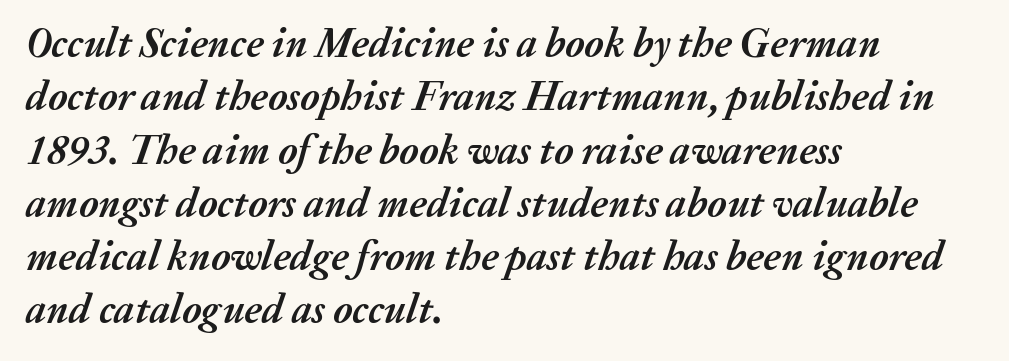
Italic? Definitely — the glyphs are oblique. The face used here is proportionally spaced, like ordinary book or web type. Is the block centered? No — it sits flush against the left margin. The designer left line spacing at the default. The typesetting leans heavy: a genuine bold.
